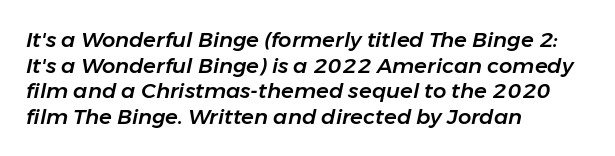
{"italic": "yes", "lean": "right", "slant_degrees": 11, "underline": "no", "align": "left", "line_spacing_ratio": 1.22, "letter_spacing": "normal", "letter_spacing_em": 0.0, "glyph_px": 21}
